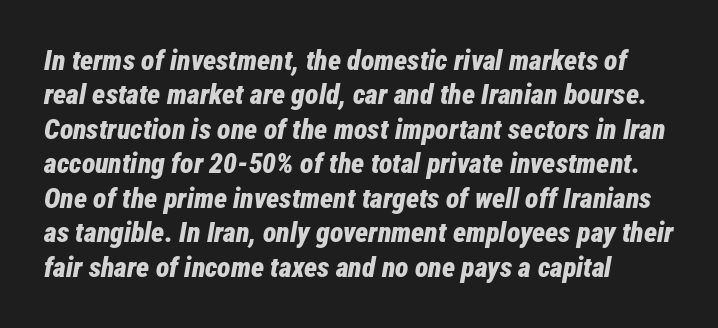
The image shows 28 px bold, condensed type, italic (leaning right); set line spacing 1.23x, normal letter spacing, not underlined; low stroke contrast and a medium x-height.
